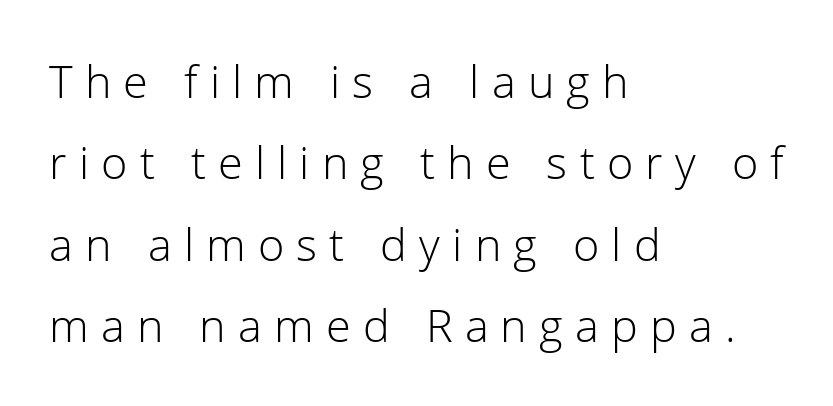
Q: Is the text bold? A: No.
Q: Is the text italic (slanted)? A: No, it is upright.
Q: Is the typeface a serif or a sans-serif typeface? A: Sans-serif.
Q: Is the text underlined? A: No.
Q: How is the paragraph aligned? A: Left-aligned.
Q: Is the spacing between letters normal or unusually wide? A: Unusually wide.
Q: Width (condensed, normal, or wide)? A: Normal.
Q: Stroke contrast? A: Low.
Q: x-height? A: Medium.
Q: Monospaced? A: No.
